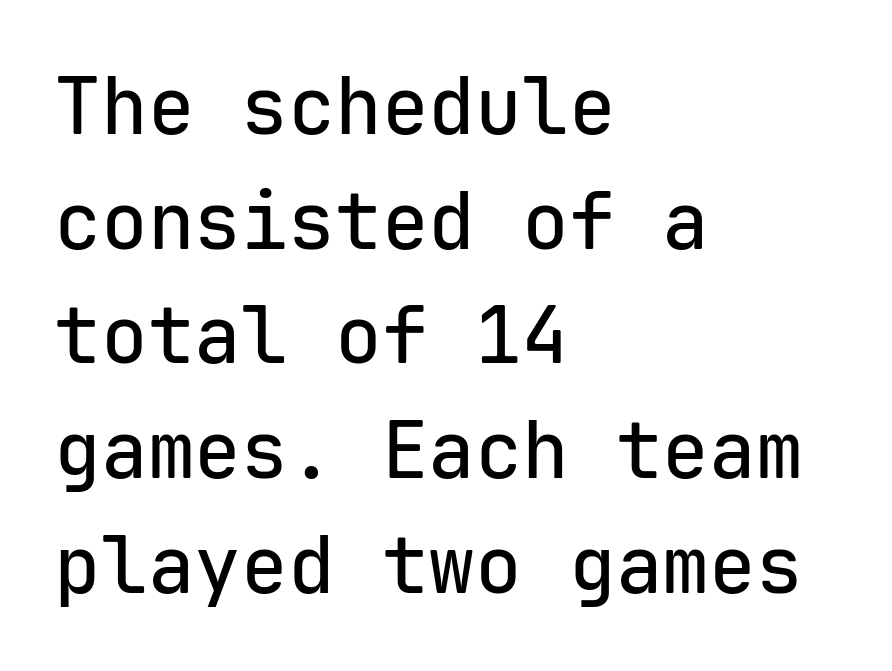
Q: Is the text italic (slanted)? A: No, it is upright.
Q: Is the typeface a serif or a sans-serif typeface? A: Sans-serif.
Q: Is the text underlined? A: No.
Q: How is the paragraph aligned? A: Left-aligned.
Q: Is the spacing between letters normal or unusually wide? A: Normal.
Q: Is the spacing between lines tight, normal or loose? A: Normal.
Q: Width (condensed, normal, or wide)? A: Normal.
Q: Stroke contrast? A: Low.
Q: x-height? A: Medium.
Q: Monospaced? A: Yes.
